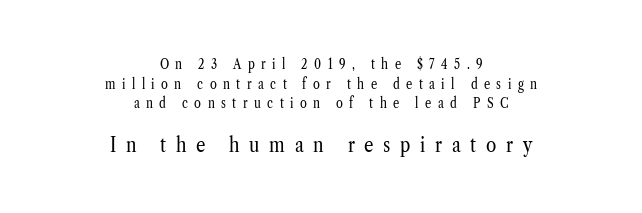
The image shows 21 px text type, upright; set centered, normal line spacing (1.4x), unusually wide letter spacing (+0.46 em), not underlined; the second (bottom) block is 1.5x larger.
